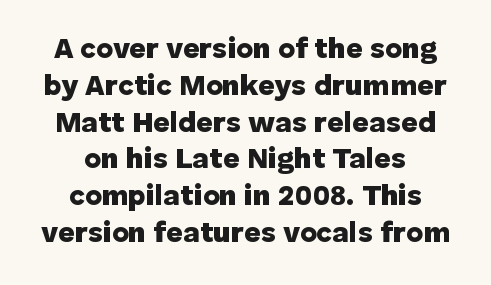
These lines carry a lot of weight — the face is fully bold. The block of text has a typical density, with ordinary space between rows. Note the varied advance widths — an 'i' is clearly narrower than an 'm'. Bare-footed words on every line. This is sans-serif lettering, the kind often seen on screens and signage. Inter-character spacing is left at the font's built-in metrics.
